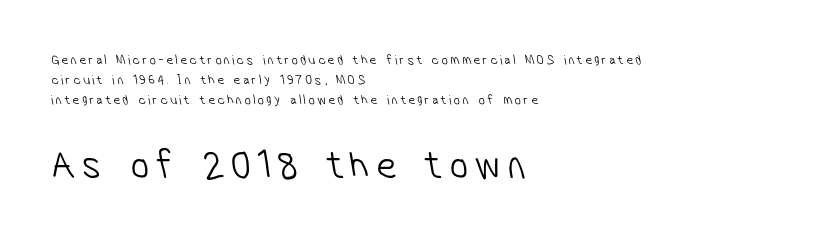
{"serif": "no", "bold": "no", "weight": "light", "width": "condensed", "stroke_contrast": "low", "x_height": "medium", "monospaced": "no", "underline": "no", "align": "left", "line_spacing": "normal", "line_spacing_ratio": 1.43, "larger_block": "second", "size_ratio": 2.93, "glyph_px": 41}
